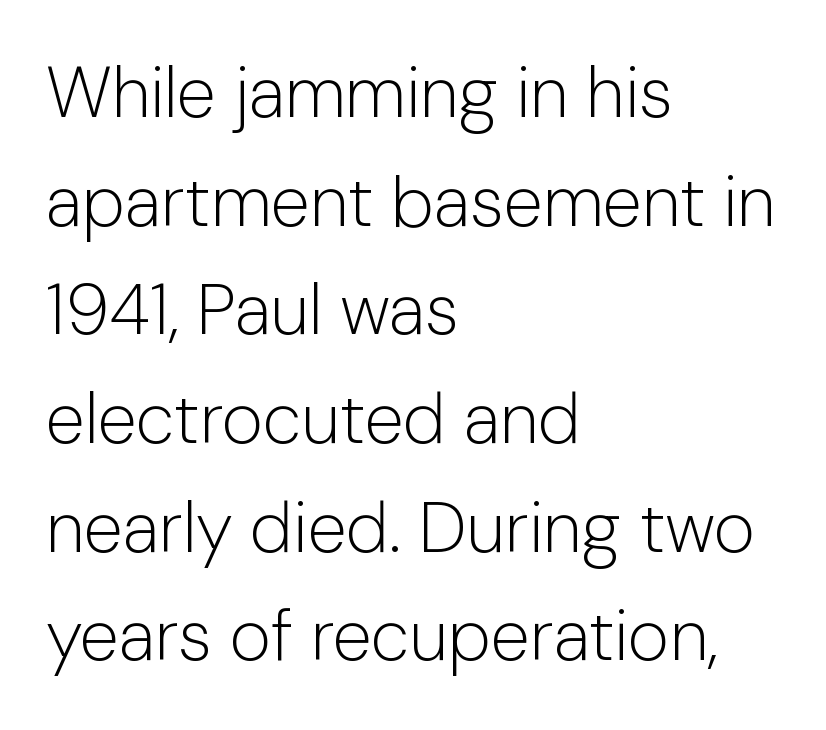
{"serif": "no", "italic": "no", "bold": "no", "weight": "light", "width": "normal", "stroke_contrast": "low", "x_height": "medium", "monospaced": "no", "underline": "no", "align": "left", "line_spacing": "normal", "line_spacing_ratio": 1.53, "letter_spacing": "normal", "letter_spacing_em": 0.0, "glyph_px": 71}
